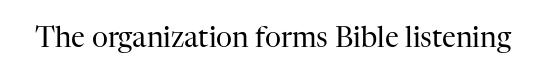
The passage shown is not underscored anywhere. The line texture is even and compact thanks to regular tracking. Weight: in the light-to-regular range. Ascenders rise straight up at ninety degrees.
